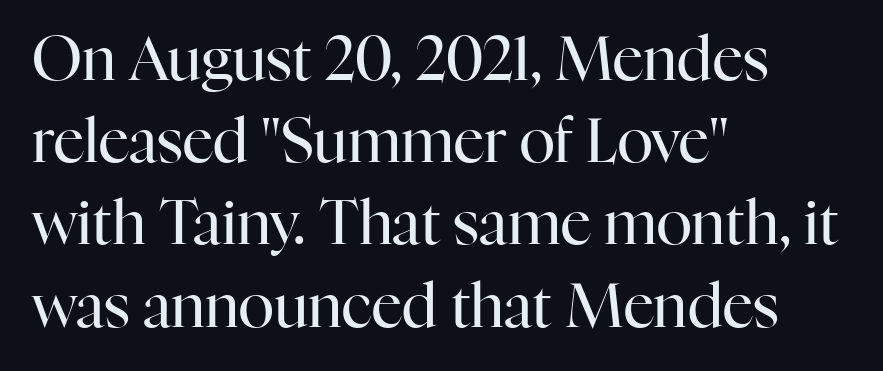
Q: Is the text bold? A: No.
Q: Is the text italic (slanted)? A: No, it is upright.
Q: Is the typeface a serif or a sans-serif typeface? A: Serif.
Q: Is the text underlined? A: No.
Q: How is the paragraph aligned? A: Left-aligned.
Q: Is the spacing between letters normal or unusually wide? A: Normal.
Q: Is the spacing between lines tight, normal or loose? A: Normal.
Q: Width (condensed, normal, or wide)? A: Normal.
Q: Stroke contrast? A: High.
Q: x-height? A: Medium.
Q: Monospaced? A: No.
